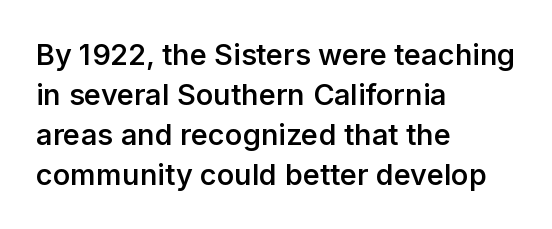
These lines carry some extra weight — a demibold, not a full bold. Successive baselines arrive at the customary interval. Character widths vary here, with narrow letters taking less room than wide ones. Plain, unruled lines of type.
